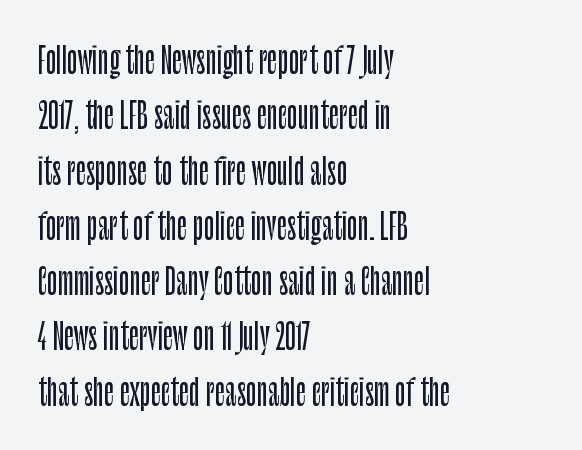
The image shows 35 px condensed sans-serif type, upright; set left-aligned, normal line spacing (1.58x), normal letter spacing, not underlined; low stroke contrast and a large x-height.
